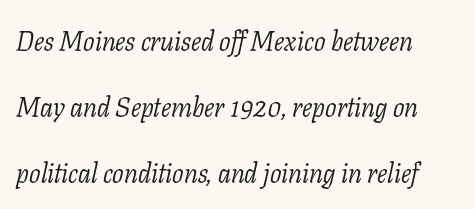
Default kerning and tracking; the words read as compact shapes. The cut favours lightness, reaching ordinary text weight at its darkest. Whoever set this chose breathing room over compactness in the vertical rhythm. The space directly below the letters is spotless. The specimen reads as italic at a glance.
